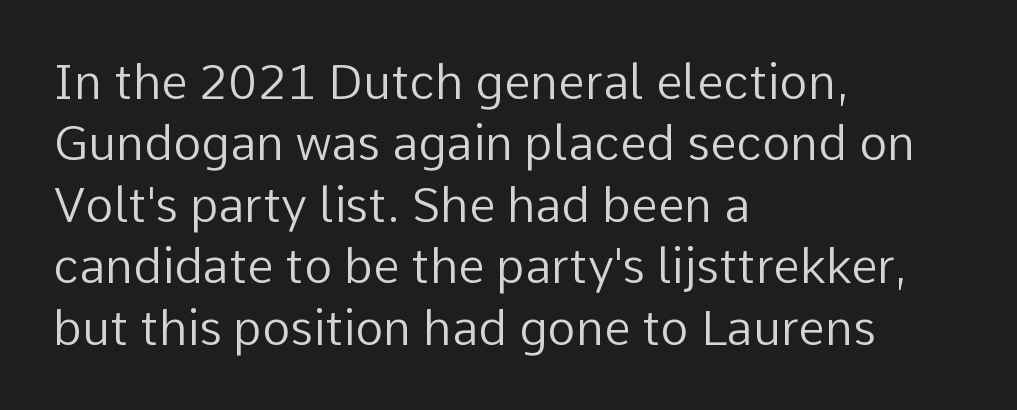
The image shows 48 px regular-weight sans-serif type, upright; set left-aligned, normal line spacing (1.28x), normal letter spacing, not underlined; low stroke contrast and a medium x-height.
